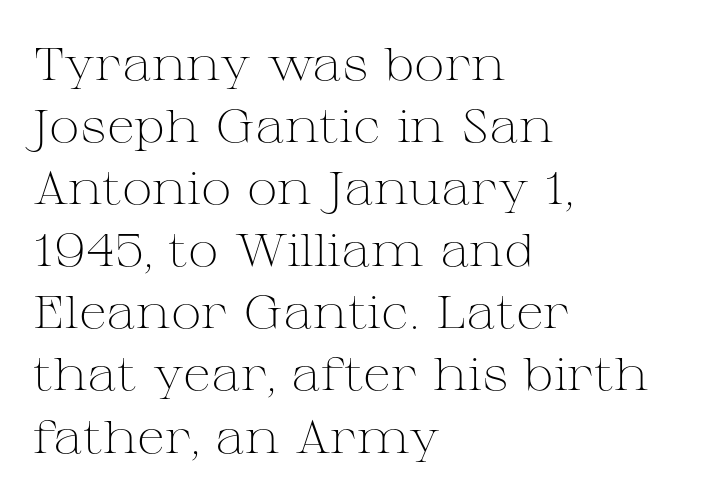
Q: Is the text bold? A: No.
Q: Is the text italic (slanted)? A: No, it is upright.
Q: Is the typeface a serif or a sans-serif typeface? A: Serif.
Q: Is the text underlined? A: No.
Q: How is the paragraph aligned? A: Left-aligned.
Q: Is the spacing between letters normal or unusually wide? A: Normal.
Q: Is the spacing between lines tight, normal or loose? A: Normal.
Q: Width (condensed, normal, or wide)? A: Wide.
Q: Stroke contrast? A: Medium.
Q: x-height? A: Medium.
Q: Monospaced? A: No.
